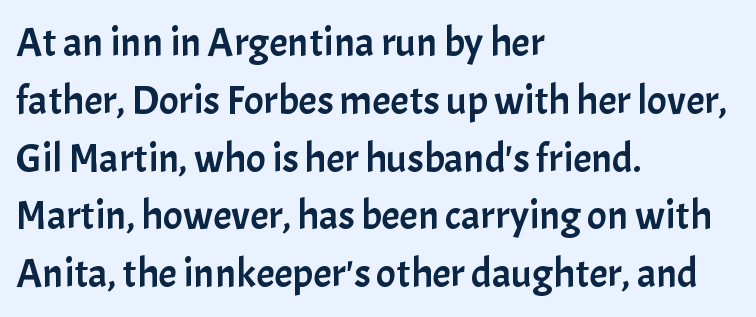
This rendering uses left alignment, leaving the right contour irregular. Words appear dense and cohesive because spacing is normal. This sample uses an upright cut, with every glyph sitting square on the baseline. Interline gaps are of average width in this sample. The face used here is proportionally spaced, like ordinary book or web type. Check where the strokes stop: nothing finishes them off — pure sans.
